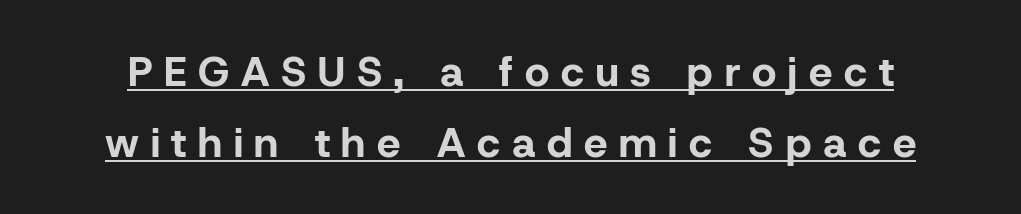
{"serif": "no", "italic": "no", "bold": "yes", "weight": "bold", "width": "normal", "stroke_contrast": "low", "x_height": "medium", "monospaced": "no", "underline": "yes", "line_spacing": "normal", "line_spacing_ratio": 1.69, "letter_spacing": "wide", "letter_spacing_em": 0.28, "glyph_px": 42}
